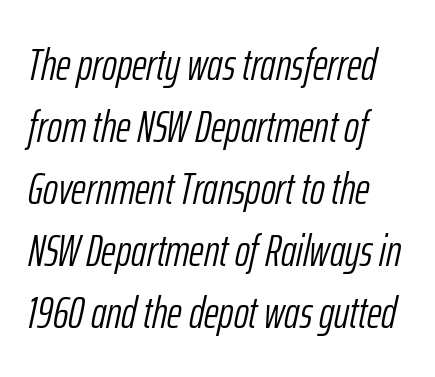
The letters are slanted; this is an italic face. Notice how the passage keeps a crisp vertical edge on the left only. Beneath every word, the page is bare. Proportional: the letters do not fall into vertical columns. The rendering uses a moderate line-height, typical for paragraphs. The gaps between neighbouring characters are ordinary and unremarkable.
